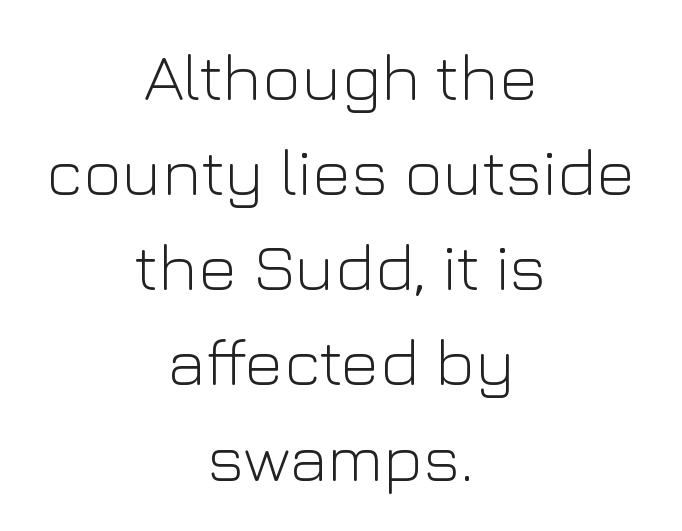
{"serif": "no", "italic": "no", "bold": "no", "weight": "light", "width": "normal", "stroke_contrast": "low", "x_height": "medium", "monospaced": "no", "underline": "no", "align": "center", "line_spacing": "normal", "line_spacing_ratio": 1.42, "letter_spacing": "normal", "letter_spacing_em": 0.0, "glyph_px": 67}
